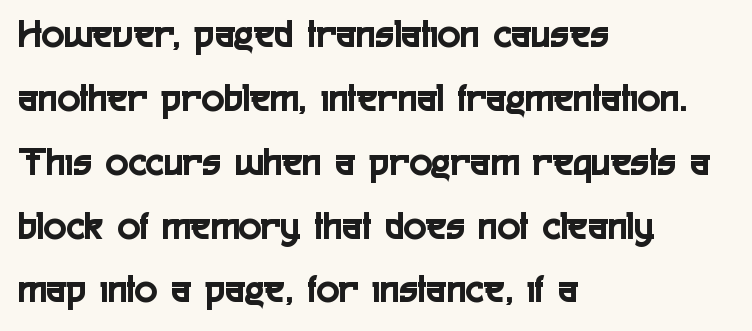
Q: Is the text italic (slanted)? A: No, it is upright.
Q: Is the typeface a serif or a sans-serif typeface? A: Sans-serif.
Q: Is the text underlined? A: No.
Q: How is the paragraph aligned? A: Left-aligned.
Q: Is the spacing between letters normal or unusually wide? A: Normal.
Q: Is the spacing between lines tight, normal or loose? A: Normal.
Q: Width (condensed, normal, or wide)? A: Condensed.
Q: x-height? A: Medium.
Q: Monospaced? A: No.
